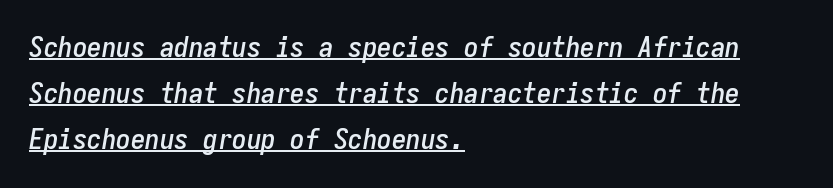
{"italic": "yes", "lean": "right", "slant_degrees": 9, "width": "condensed", "stroke_contrast": "low", "x_height": "medium", "monospaced": "yes", "underline": "yes", "align": "left", "line_spacing": "normal", "line_spacing_ratio": 1.59, "letter_spacing": "normal", "letter_spacing_em": 0.0, "glyph_px": 29}
